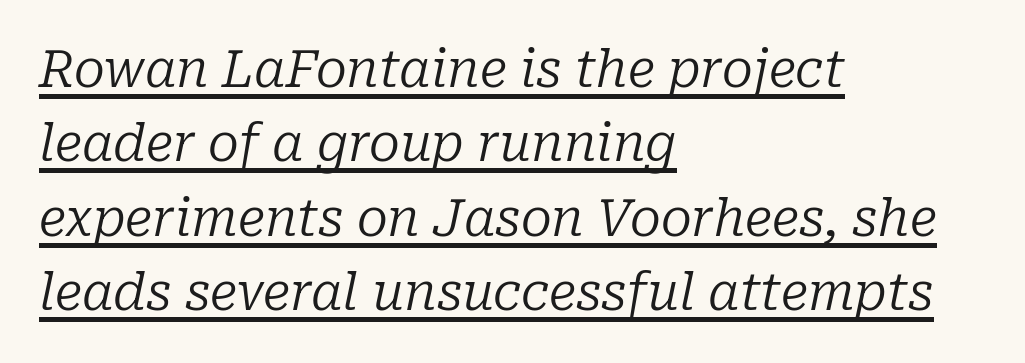
The image shows 51 px regular-weight serif type, italic (leaning right); set left-aligned, normal line spacing (1.46x), normal letter spacing, underlined; low stroke contrast and a medium x-height.
